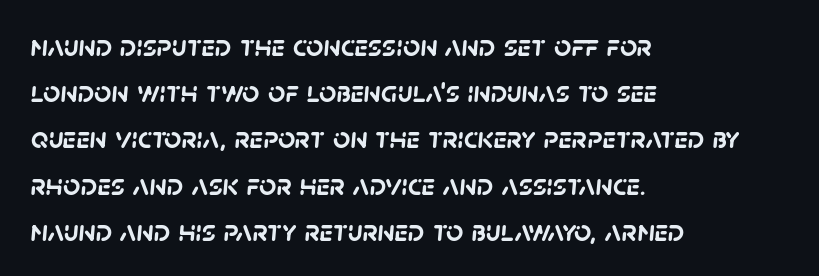
{"serif": "no", "bold": "yes", "weight": "semibold", "width": "normal", "stroke_contrast": "low", "x_height": "large", "monospaced": "no", "underline": "no", "align": "left", "line_spacing": "normal", "line_spacing_ratio": 1.54, "letter_spacing": "normal", "letter_spacing_em": 0.0, "glyph_px": 30}
